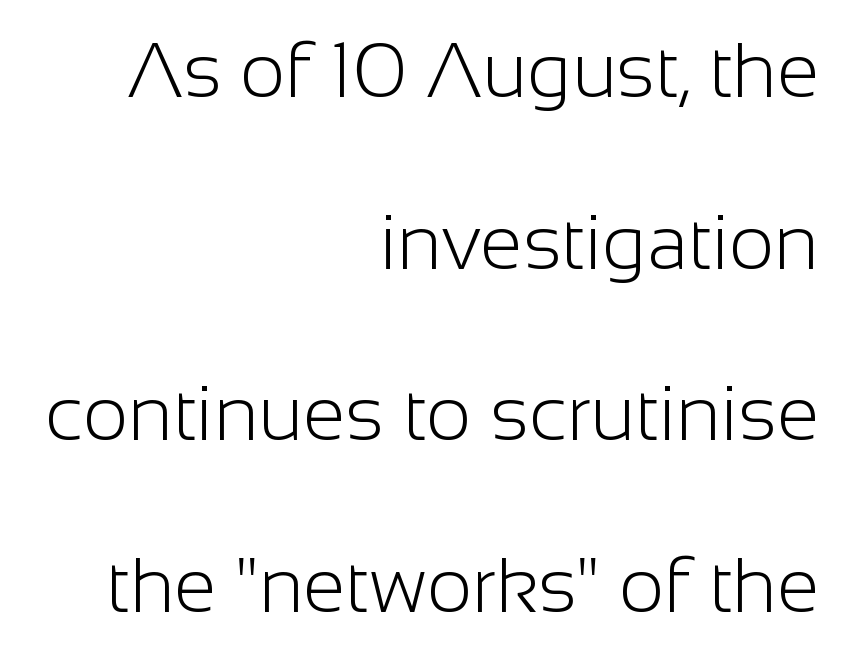
The image shows 77 px light sans-serif type, upright; set right-aligned, loose line spacing (2.23x), normal letter spacing, not underlined; low stroke contrast and a medium x-height.
